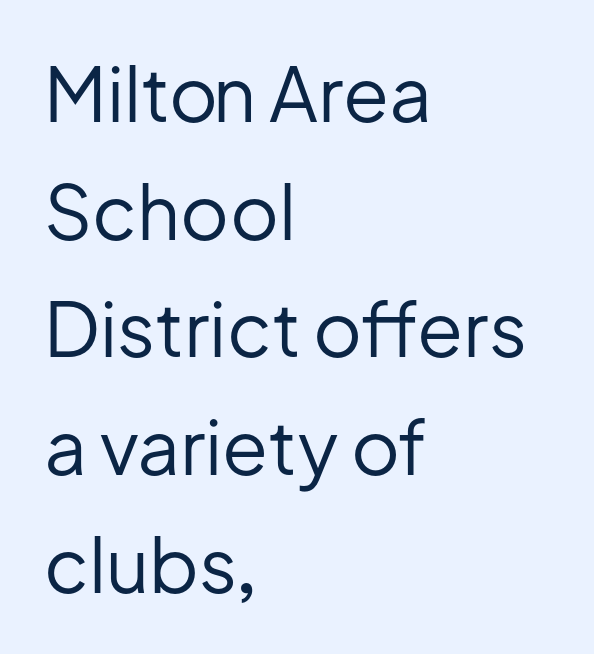
Q: Is the text bold? A: No.
Q: Is the text italic (slanted)? A: No, it is upright.
Q: Is the typeface a serif or a sans-serif typeface? A: Sans-serif.
Q: Is the text underlined? A: No.
Q: How is the paragraph aligned? A: Left-aligned.
Q: Is the spacing between letters normal or unusually wide? A: Normal.
Q: Is the spacing between lines tight, normal or loose? A: Normal.
Q: Width (condensed, normal, or wide)? A: Normal.
Q: Stroke contrast? A: Low.
Q: x-height? A: Medium.
Q: Monospaced? A: No.
